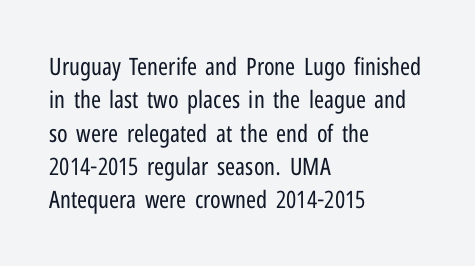
The image shows 24 px text type, upright; set left-aligned, normal line spacing (1.39x), normal letter spacing, not underlined.
